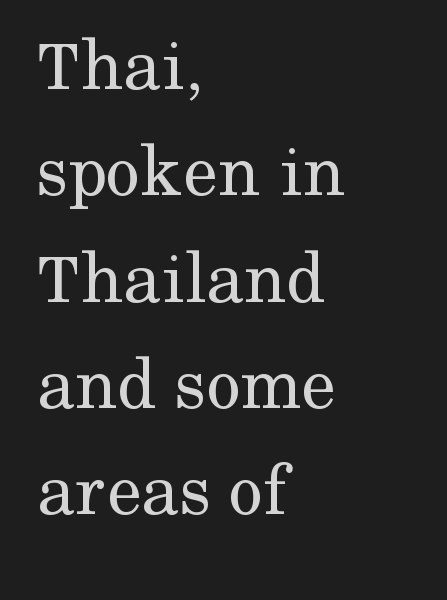
The image shows 77 px regular-weight serif type, upright; set left-aligned, normal line spacing (1.38x), normal letter spacing, not underlined; medium stroke contrast and a medium x-height.
